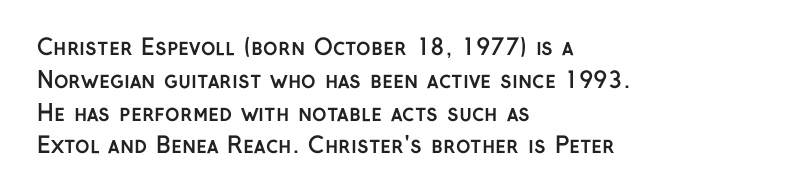
Q: Is the text bold? A: Yes.
Q: Is the text italic (slanted)? A: No, it is upright.
Q: Is the text underlined? A: No.
Q: How is the paragraph aligned? A: Left-aligned.
Q: Is the spacing between letters normal or unusually wide? A: Normal.
Q: Is the spacing between lines tight, normal or loose? A: Normal.
